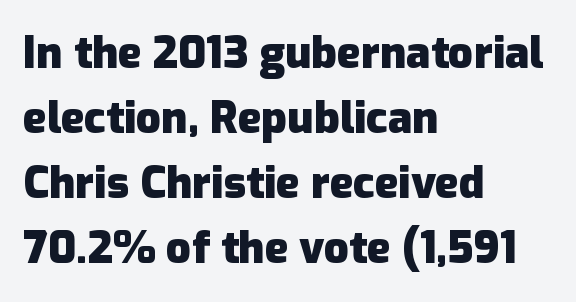
{"serif": "no", "italic": "no", "bold": "yes", "weight": "heavy", "width": "normal", "stroke_contrast": "low", "x_height": "medium", "monospaced": "no", "underline": "no", "align": "left", "line_spacing": "normal", "line_spacing_ratio": 1.48, "letter_spacing": "normal", "letter_spacing_em": 0.0, "glyph_px": 44}
